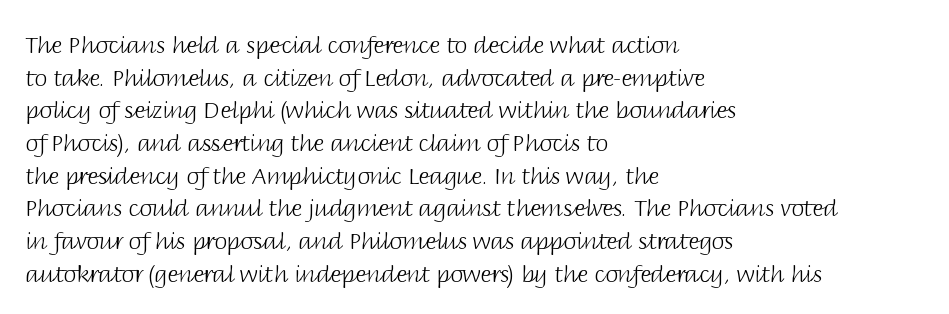
Characters follow at the spacing the type designer built in. The letterforms sit at book weight or below. Rendered with straight, roman letterforms. The rows are spaced the way most documents space them. The strip under each line holds only bare page.
